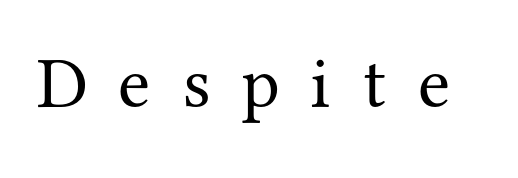
Q: Is the text bold? A: No.
Q: Is the text italic (slanted)? A: No, it is upright.
Q: Is the typeface a serif or a sans-serif typeface? A: Serif.
Q: Is the text underlined? A: No.
Q: Is the spacing between letters normal or unusually wide? A: Unusually wide.
Q: Width (condensed, normal, or wide)? A: Normal.
Q: Stroke contrast? A: Medium.
Q: x-height? A: Medium.
Q: Monospaced? A: No.
